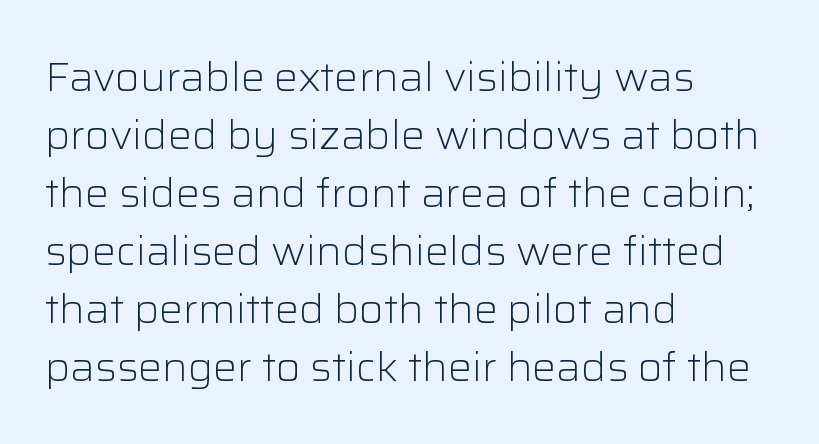
Does the lettering tilt? It doesn't — this is upright. The face used here is rendered with its standard letterfit. This rendering employs a face without finishing strokes, i.e., a sans-serif. Only glyphs here, with clear space below each row. The space between consecutive lines is moderate.
